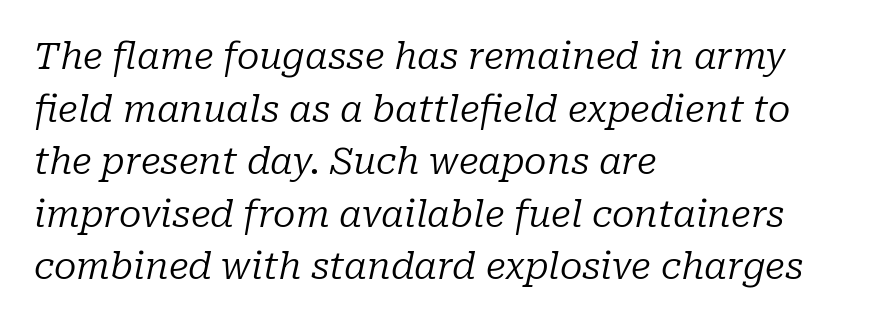
The image shows 37 px regular-weight serif type, italic (leaning right); set left-aligned, normal line spacing (1.42x), normal letter spacing, not underlined; low stroke contrast and a medium x-height.
